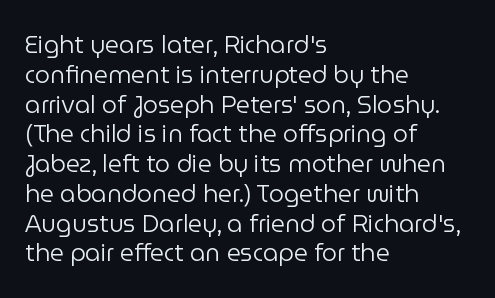
If you drew a line through each stem, it would be perfectly vertical. Tracking value appears to be zero — textbook default spacing. The rag falls on the right side of this text block. The face looks like a standard text weight, possibly lighter. The string is rendered with underlining switched off.
